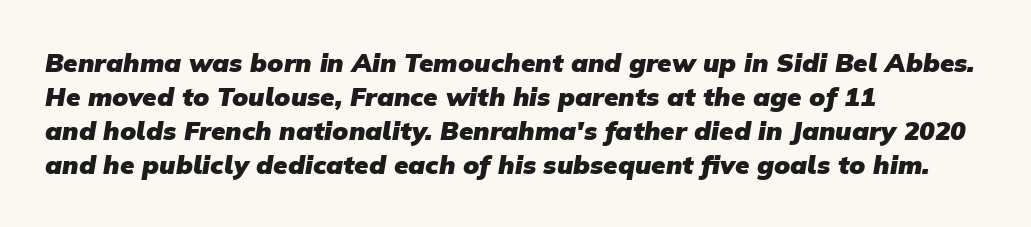
The image shows 26 px bold type; set left-aligned, normal line spacing (1.31x), normal letter spacing, not underlined.
